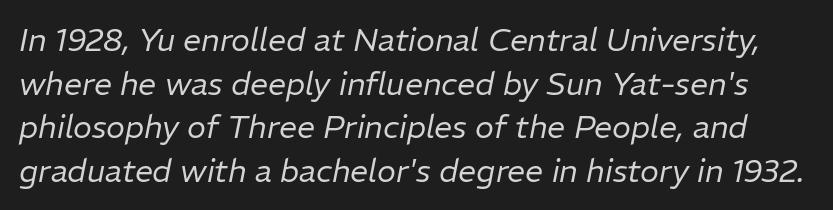
{"italic": "yes", "lean": "right", "slant_degrees": 11, "bold": "no", "weight": "regular", "width": "normal", "stroke_contrast": "low", "x_height": "medium", "monospaced": "no", "underline": "no", "line_spacing": "normal", "line_spacing_ratio": 1.36, "letter_spacing": "normal", "letter_spacing_em": 0.0, "glyph_px": 32}
